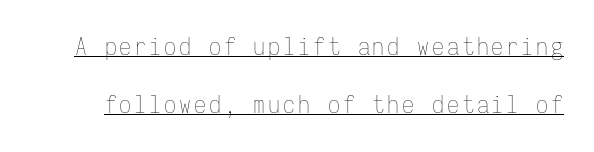
Nope, not italic — everything's standing straight. Underlined type. A light-to-regular cut is what we see here. The lines are spread far apart with generous leading.
